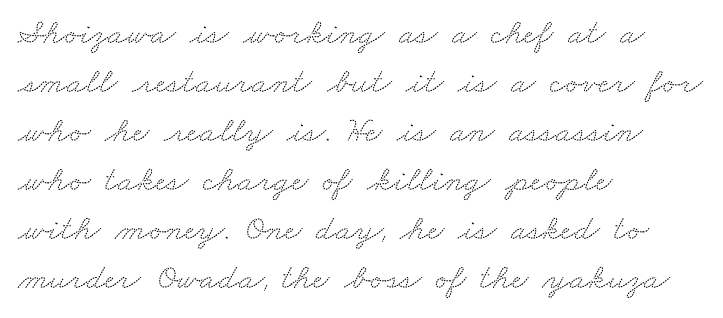
Q: Is the typeface a serif or a sans-serif typeface? A: Serif.
Q: Is the text underlined? A: No.
Q: How is the paragraph aligned? A: Left-aligned.
Q: Is the spacing between letters normal or unusually wide? A: Normal.
Q: Is the spacing between lines tight, normal or loose? A: Normal.
Q: Width (condensed, normal, or wide)? A: Wide.
Q: Stroke contrast? A: Medium.
Q: x-height? A: Small.
Q: Monospaced? A: No.
